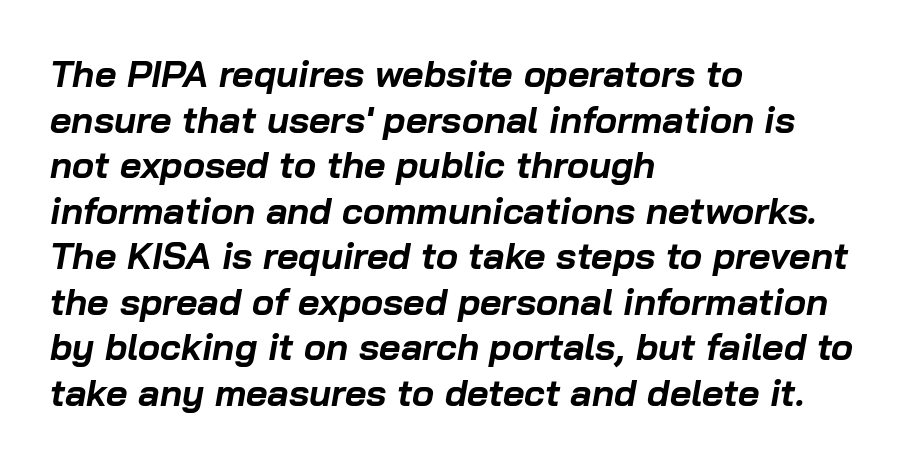
{"italic": "yes", "lean": "right", "slant_degrees": 10, "bold": "yes", "weight": "bold", "width": "normal", "stroke_contrast": "low", "x_height": "medium", "monospaced": "no", "underline": "no", "align": "left", "line_spacing_ratio": 1.23, "letter_spacing": "normal", "letter_spacing_em": 0.0, "glyph_px": 37}
